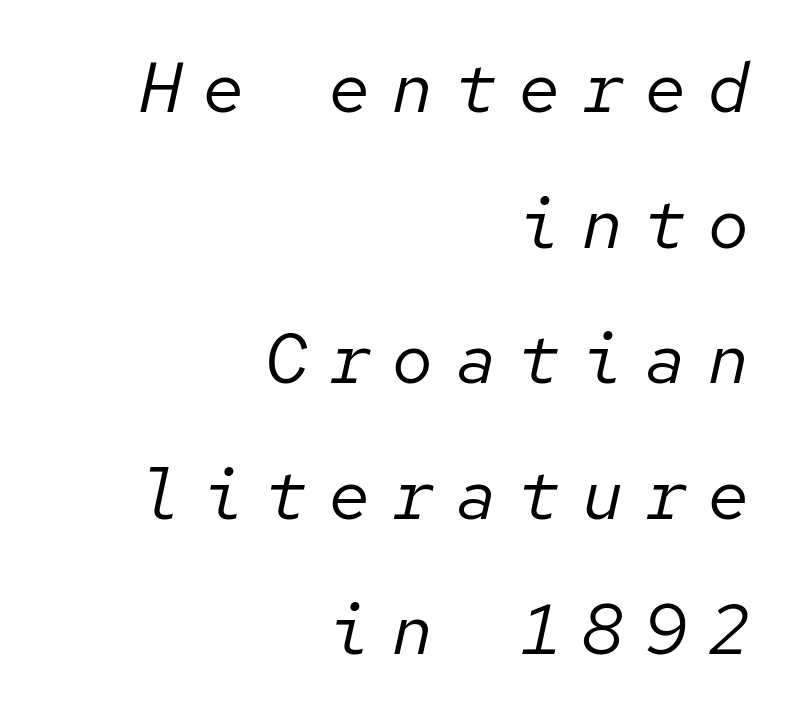
You could count columns in this text — the font is strictly monospaced. Does extra space separate the letters? Yes, quite a lot of it. Interline gaps are noticeably wide in this sample. The space directly below the letters is spotless. All the whitespace from short lines collects on the left. Every character sits at an angle, as italics do.
